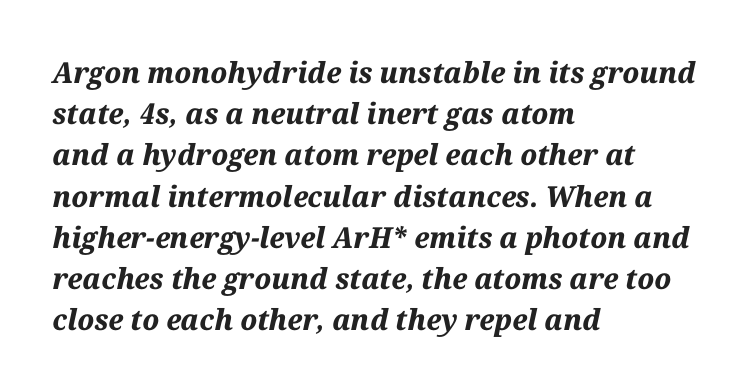
Q: Is the text bold? A: Yes.
Q: Is the text italic (slanted)? A: Yes, it leans right by about 12 degrees.
Q: Is the text underlined? A: No.
Q: How is the paragraph aligned? A: Left-aligned.
Q: Is the spacing between letters normal or unusually wide? A: Normal.
Q: Is the spacing between lines tight, normal or loose? A: Normal.
Q: Width (condensed, normal, or wide)? A: Normal.
Q: Stroke contrast? A: Medium.
Q: x-height? A: Medium.
Q: Monospaced? A: No.
